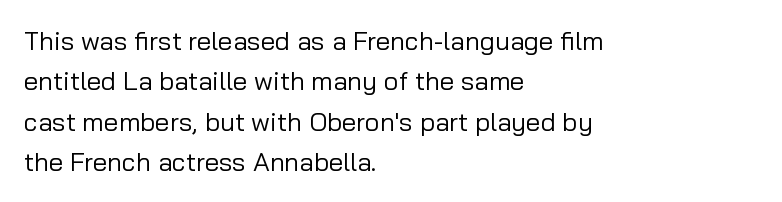
The image shows 26 px text type, upright; set left-aligned, normal line spacing (1.55x), normal letter spacing, not underlined.
